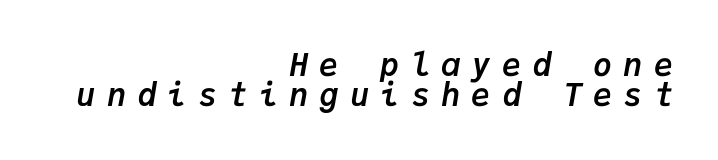
On the weight axis this lands at bold, roughly 700. Typeset ragged left — the right edge is the straight one. The passage shown is typed in a monospace face where columns stay perfectly aligned. Cramped leading. This sample uses an oblique cut, with every glyph tilted off the vertical. Is the letter spacing exaggerated? Yes — the characters are pushed far apart.
